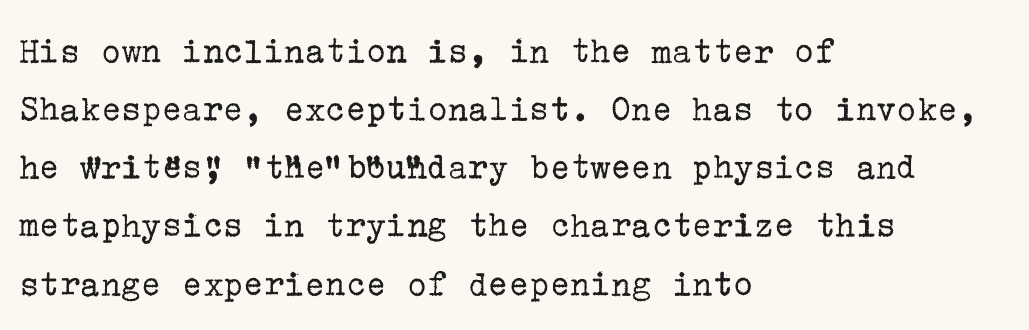
The axis of the letterforms is exactly vertical. Reading down the block, your eye returns to a fixed left position each line. A light-to-regular cut is what we see here. In terms of letterspacing, this is plain default setting. Is this a sans? No — the strokes have serifs. Rows of type keep a routine distance in the vertical direction.
